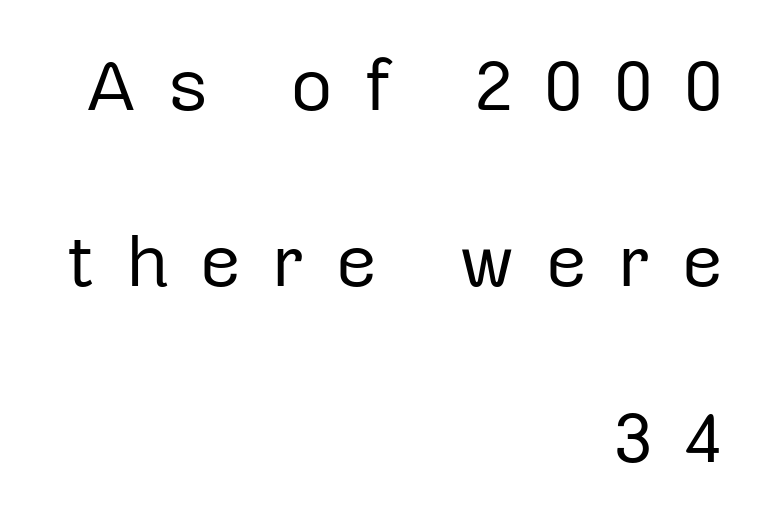
{"serif": "no", "italic": "no", "bold": "no", "weight": "regular", "width": "normal", "stroke_contrast": "low", "x_height": "medium", "monospaced": "no", "underline": "no", "align": "right", "line_spacing": "loose", "line_spacing_ratio": 2.38, "letter_spacing": "wide", "letter_spacing_em": 0.4, "glyph_px": 74}
